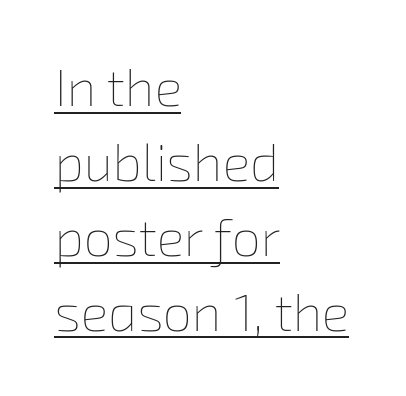
Spacing verdict: proportional, widths tailored to each character. Stroke thickness stays within the range of a standard reading face or lighter. A baseline rule has been typeset under these characters. Regarding leading, the lines here are spaced in the standard way. No extra tracking has been applied to these lines.
